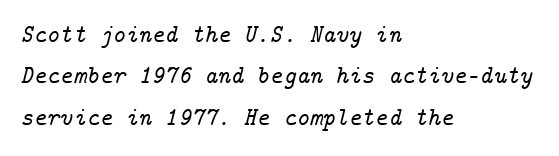
{"italic": "yes", "lean": "right", "slant_degrees": 14, "underline": "no", "align": "left", "line_spacing": "normal", "line_spacing_ratio": 1.66, "letter_spacing": "normal", "letter_spacing_em": 0.0, "glyph_px": 25}
